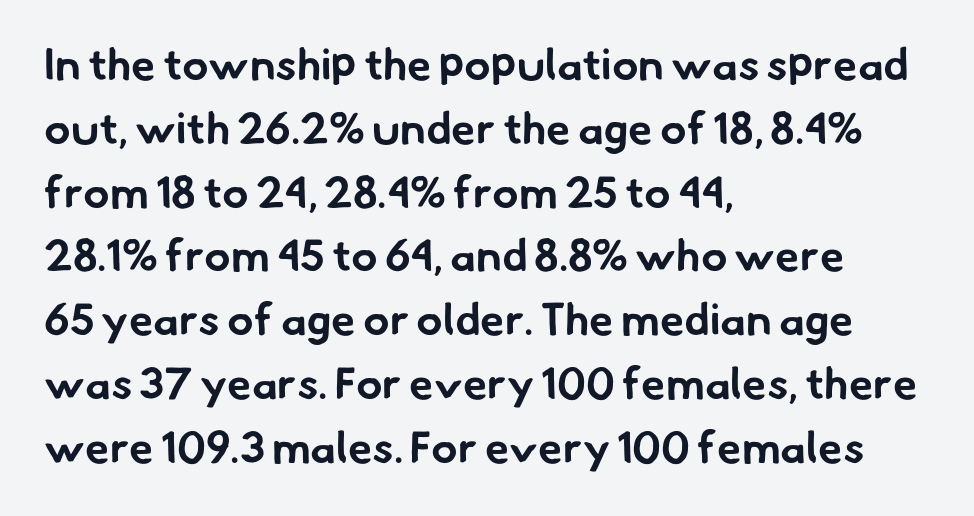
Q: Is the text bold? A: Yes.
Q: Is the typeface a serif or a sans-serif typeface? A: Sans-serif.
Q: Is the text underlined? A: No.
Q: How is the paragraph aligned? A: Left-aligned.
Q: Is the spacing between letters normal or unusually wide? A: Normal.
Q: Is the spacing between lines tight, normal or loose? A: Normal.
Q: Width (condensed, normal, or wide)? A: Normal.
Q: Stroke contrast? A: Low.
Q: x-height? A: Small.
Q: Monospaced? A: No.
